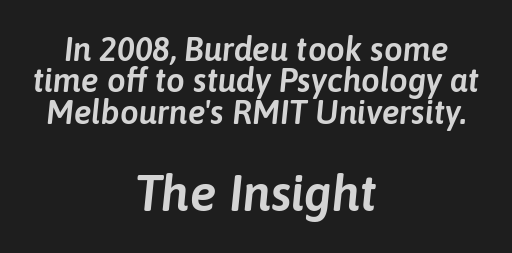
{"italic": "yes", "lean": "right", "slant_degrees": 6, "width": "normal", "stroke_contrast": "low", "x_height": "medium", "monospaced": "no", "underline": "no", "align": "center", "line_spacing": "tight", "line_spacing_ratio": 0.95, "letter_spacing": "normal", "letter_spacing_em": 0.0, "larger_block": "second", "size_ratio": 1.52, "glyph_px": 50}
